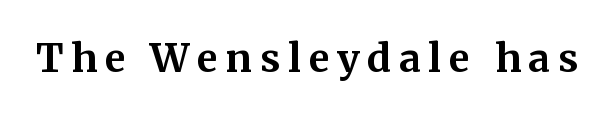
Q: Is the text bold? A: Yes.
Q: Is the text italic (slanted)? A: No, it is upright.
Q: Is the typeface a serif or a sans-serif typeface? A: Serif.
Q: Is the text underlined? A: No.
Q: Width (condensed, normal, or wide)? A: Normal.
Q: Stroke contrast? A: Medium.
Q: x-height? A: Medium.
Q: Monospaced? A: No.
